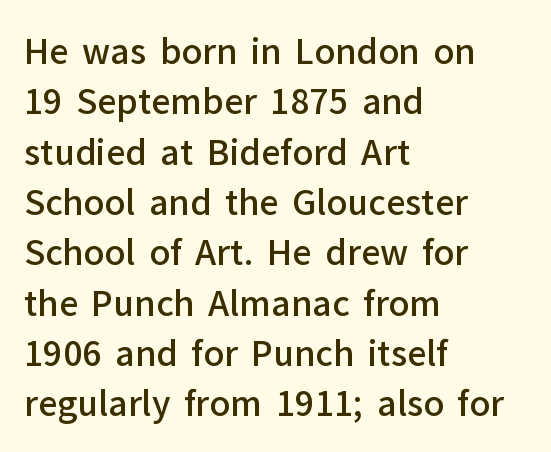
{"serif": "no", "italic": "no", "bold": "semi", "weight": "semibold", "width": "normal", "stroke_contrast": "low", "x_height": "medium", "monospaced": "no", "underline": "no", "align": "left", "line_spacing": "normal", "line_spacing_ratio": 1.48, "letter_spacing": "normal", "letter_spacing_em": 0.0, "glyph_px": 34}
